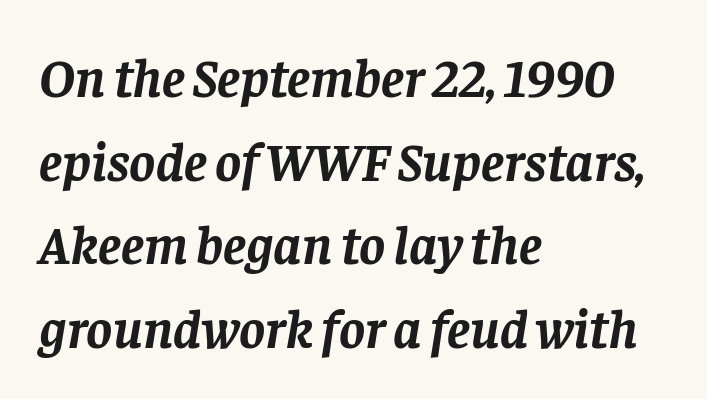
{"serif": "yes", "italic": "yes", "lean": "right", "slant_degrees": 8, "bold": "yes", "weight": "semibold", "width": "normal", "stroke_contrast": "low", "x_height": "large", "monospaced": "no", "underline": "no", "align": "left", "line_spacing": "normal", "line_spacing_ratio": 1.52, "letter_spacing": "normal", "letter_spacing_em": 0.0, "glyph_px": 55}
